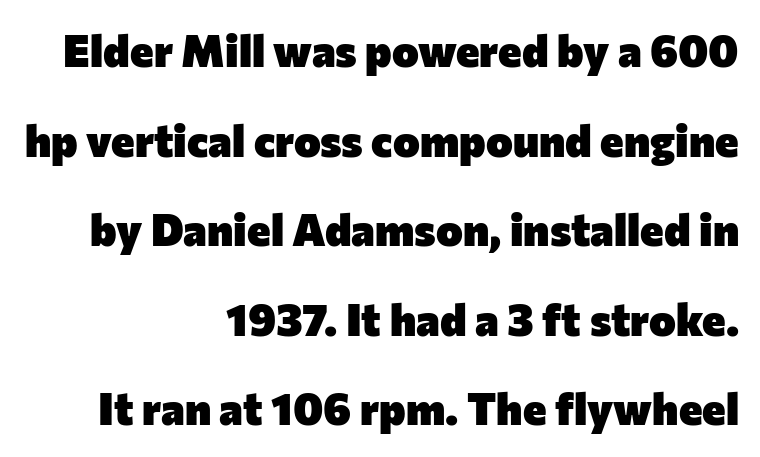
Q: Is the text bold? A: Yes.
Q: Is the text italic (slanted)? A: No, it is upright.
Q: Is the typeface a serif or a sans-serif typeface? A: Sans-serif.
Q: Is the text underlined? A: No.
Q: How is the paragraph aligned? A: Right-aligned.
Q: Is the spacing between letters normal or unusually wide? A: Normal.
Q: Is the spacing between lines tight, normal or loose? A: Loose.
Q: Width (condensed, normal, or wide)? A: Normal.
Q: Stroke contrast? A: Low.
Q: x-height? A: Medium.
Q: Monospaced? A: No.
